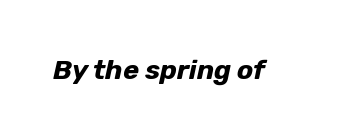
The image shows 27 px bold type, italic (leaning right); set normal letter spacing, not underlined.
